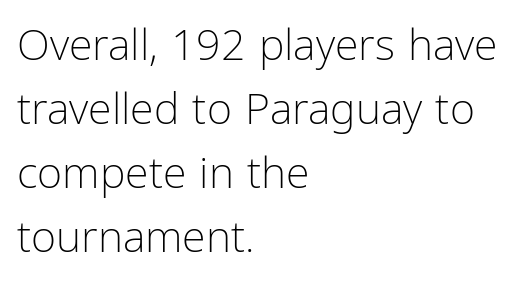
The paragraph has a hard left edge and a soft right edge. Does the type have serifs? No, each stem ends abruptly. Here the designer chose a conventional face with non-uniform glyph widths. How are the letters spaced? Ordinarily, with no added tracking.
